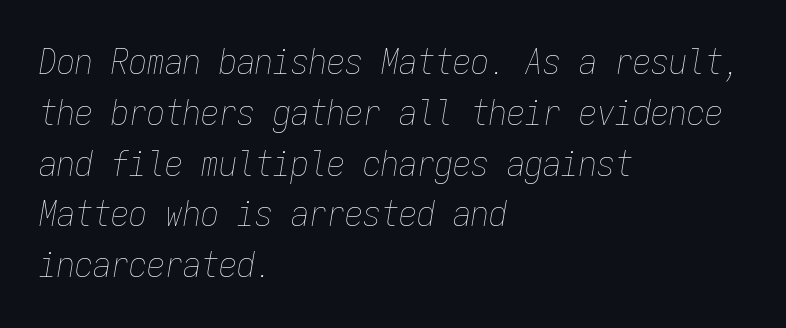
Q: Is the text bold? A: No.
Q: Is the text italic (slanted)? A: Yes, it leans right by about 9 degrees.
Q: Is the text underlined? A: No.
Q: How is the paragraph aligned? A: Left-aligned.
Q: Is the spacing between letters normal or unusually wide? A: Normal.
Q: Is the spacing between lines tight, normal or loose? A: Normal.
Q: Width (condensed, normal, or wide)? A: Condensed.
Q: Stroke contrast? A: Low.
Q: x-height? A: Medium.
Q: Monospaced? A: Yes.
